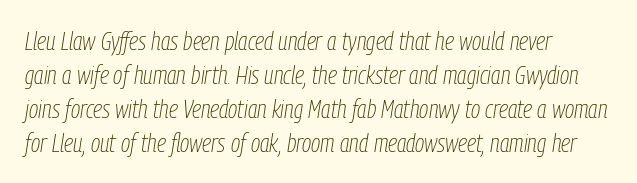
The image shows 25 px text type, italic (leaning right); set left-aligned, normal line spacing (1.36x), normal letter spacing, not underlined.
